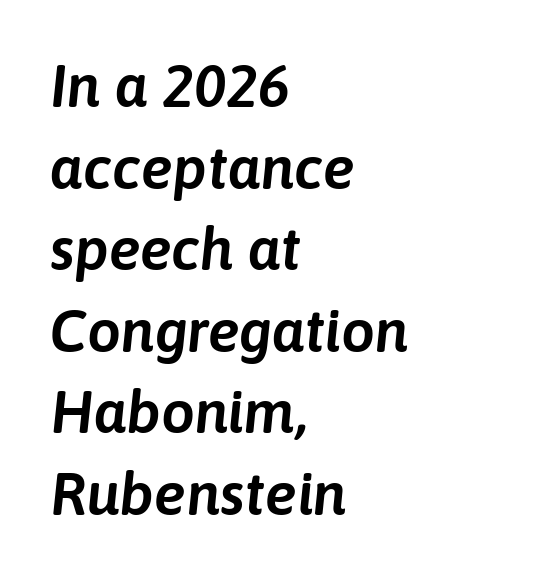
The image shows 60 px text type, italic (leaning right); set left-aligned, normal line spacing (1.36x), normal letter spacing, not underlined; low stroke contrast and a medium x-height.
